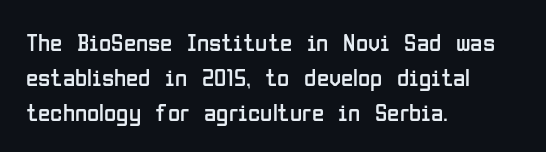
The image shows 25 px text type, upright; set left-aligned, normal line spacing (1.4x), normal letter spacing, not underlined.
